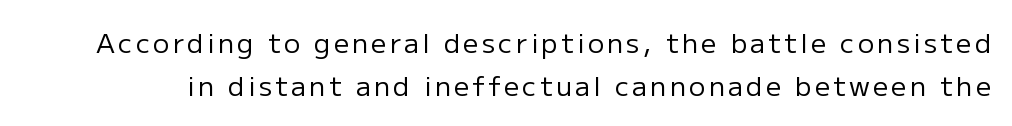
Q: Is the text bold? A: No.
Q: Is the text italic (slanted)? A: No, it is upright.
Q: Is the text underlined? A: No.
Q: Is the spacing between lines tight, normal or loose? A: Normal.
